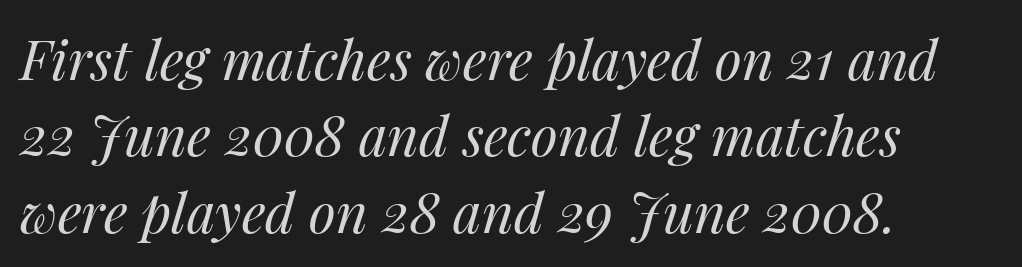
Q: Is the text bold? A: No.
Q: Is the text italic (slanted)? A: Yes, it leans right by about 14 degrees.
Q: Is the text underlined? A: No.
Q: How is the paragraph aligned? A: Left-aligned.
Q: Is the spacing between letters normal or unusually wide? A: Normal.
Q: Is the spacing between lines tight, normal or loose? A: Normal.
Q: Width (condensed, normal, or wide)? A: Normal.
Q: Stroke contrast? A: Medium.
Q: x-height? A: Medium.
Q: Monospaced? A: No.
